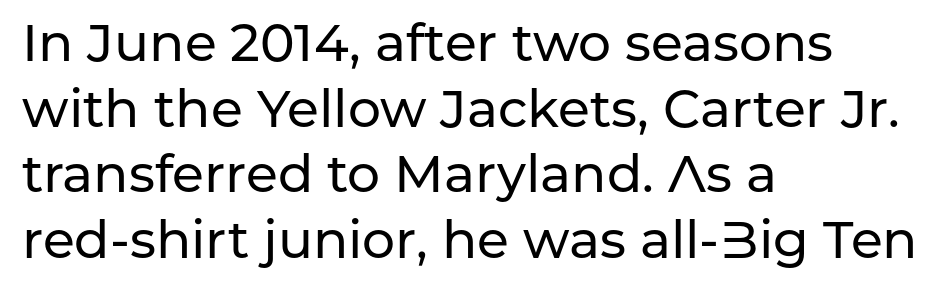
Q: Is the text italic (slanted)? A: No, it is upright.
Q: Is the typeface a serif or a sans-serif typeface? A: Sans-serif.
Q: Is the text underlined? A: No.
Q: How is the paragraph aligned? A: Left-aligned.
Q: Is the spacing between letters normal or unusually wide? A: Normal.
Q: Is the spacing between lines tight, normal or loose? A: Normal.
Q: Width (condensed, normal, or wide)? A: Normal.
Q: Stroke contrast? A: Low.
Q: x-height? A: Medium.
Q: Monospaced? A: No.
